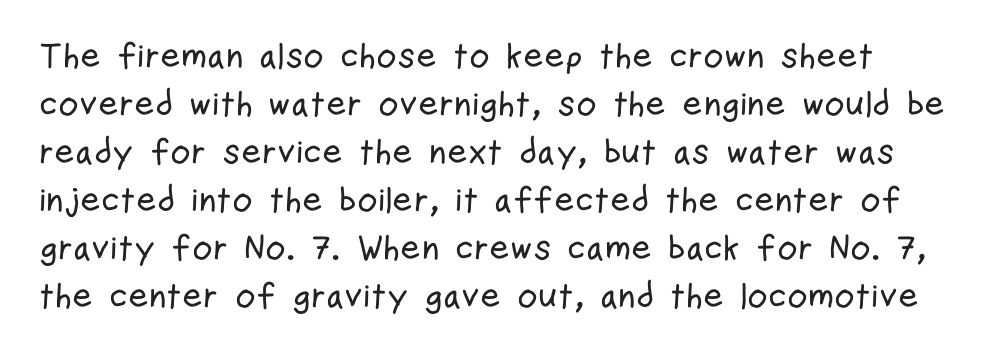
{"serif": "no", "italic": "no", "width": "condensed", "stroke_contrast": "low", "x_height": "medium", "monospaced": "no", "underline": "no", "line_spacing": "normal", "line_spacing_ratio": 1.37, "letter_spacing": "normal", "letter_spacing_em": 0.0, "glyph_px": 35}
